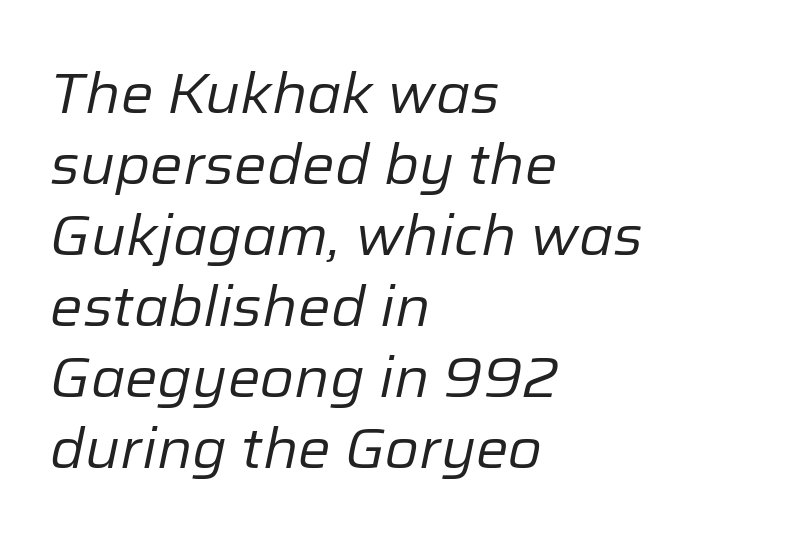
{"italic": "yes", "lean": "right", "slant_degrees": 12, "bold": "no", "weight": "regular", "width": "normal", "stroke_contrast": "low", "x_height": "medium", "monospaced": "no", "underline": "no", "align": "left", "line_spacing": "normal", "line_spacing_ratio": 1.29, "letter_spacing": "normal", "letter_spacing_em": 0.0, "glyph_px": 55}
